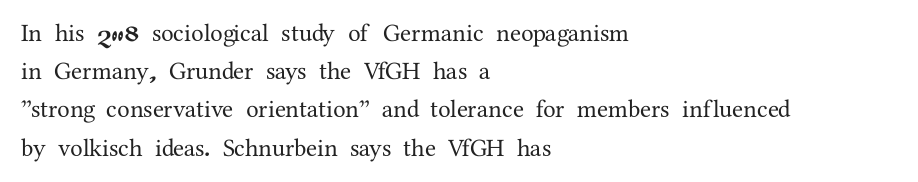
{"italic": "no", "underline": "no", "align": "left", "line_spacing": "normal", "line_spacing_ratio": 1.53, "letter_spacing": "normal", "letter_spacing_em": 0.0, "glyph_px": 25}
